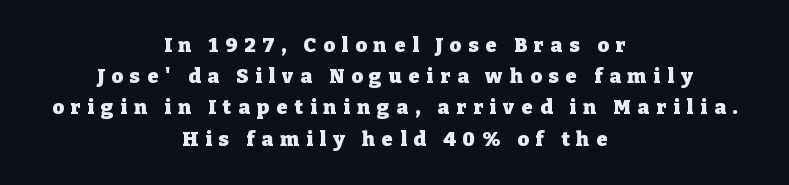
The image shows 20 px bold type, upright; set centered, normal line spacing (1.56x), unusually wide letter spacing (+0.35 em), not underlined.
